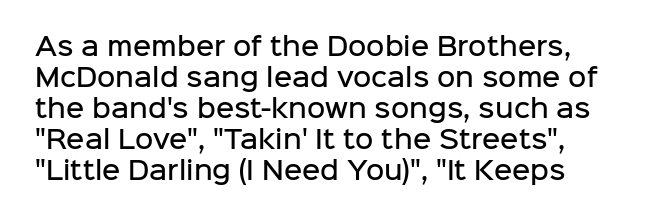
Q: Is the text bold? A: Semi-bold.
Q: Is the text italic (slanted)? A: No, it is upright.
Q: Is the text underlined? A: No.
Q: How is the paragraph aligned? A: Left-aligned.
Q: Is the spacing between letters normal or unusually wide? A: Normal.
